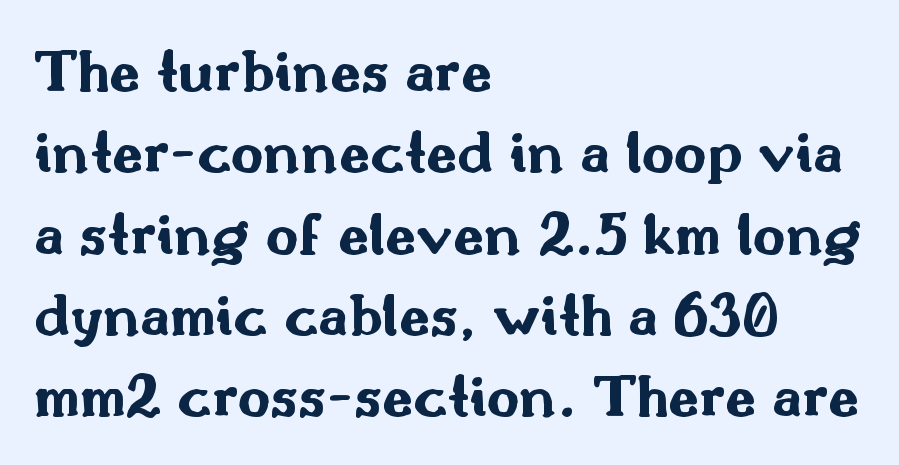
{"serif": "no", "italic": "no", "bold": "yes", "weight": "bold", "width": "wide", "stroke_contrast": "medium", "x_height": "small", "monospaced": "no", "underline": "no", "align": "left", "line_spacing": "normal", "line_spacing_ratio": 1.29, "letter_spacing": "normal", "letter_spacing_em": 0.0, "glyph_px": 63}
